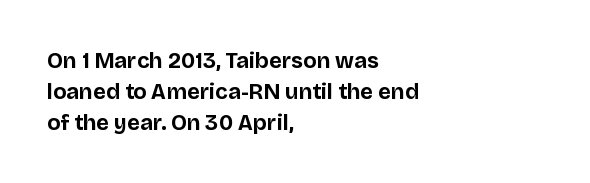
The image shows 22 px bold type, upright; set left-aligned, normal line spacing (1.4x), normal letter spacing, not underlined.
